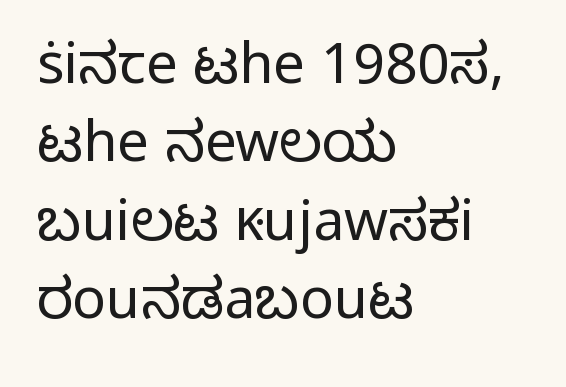
Q: Is the text bold? A: No.
Q: Is the text italic (slanted)? A: No, it is upright.
Q: Is the typeface a serif or a sans-serif typeface? A: Sans-serif.
Q: Is the text underlined? A: No.
Q: How is the paragraph aligned? A: Left-aligned.
Q: Is the spacing between letters normal or unusually wide? A: Normal.
Q: Is the spacing between lines tight, normal or loose? A: Normal.
Q: Width (condensed, normal, or wide)? A: Normal.
Q: Stroke contrast? A: Low.
Q: x-height? A: Medium.
Q: Monospaced? A: No.
